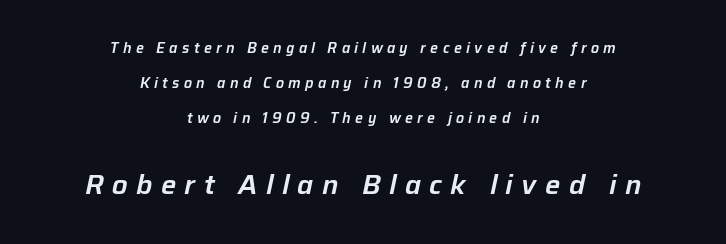
{"italic": "yes", "lean": "right", "slant_degrees": 12, "underline": "no", "align": "center", "line_spacing": "loose", "line_spacing_ratio": 2.49, "letter_spacing": "wide", "letter_spacing_em": 0.31, "larger_block": "second", "size_ratio": 1.93, "glyph_px": 27}
